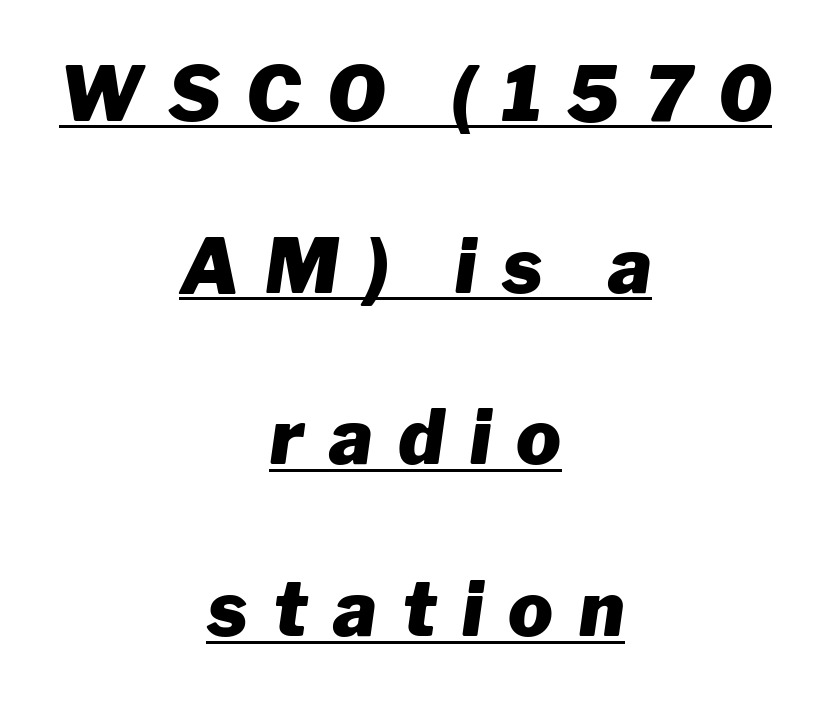
Q: Is the text bold? A: Yes.
Q: Is the text italic (slanted)? A: Yes, it leans right by about 8 degrees.
Q: Is the text underlined? A: Yes.
Q: How is the paragraph aligned? A: Centered.
Q: Is the spacing between letters normal or unusually wide? A: Unusually wide.
Q: Is the spacing between lines tight, normal or loose? A: Loose.
Q: Width (condensed, normal, or wide)? A: Normal.
Q: Stroke contrast? A: Low.
Q: x-height? A: Medium.
Q: Monospaced? A: No.
